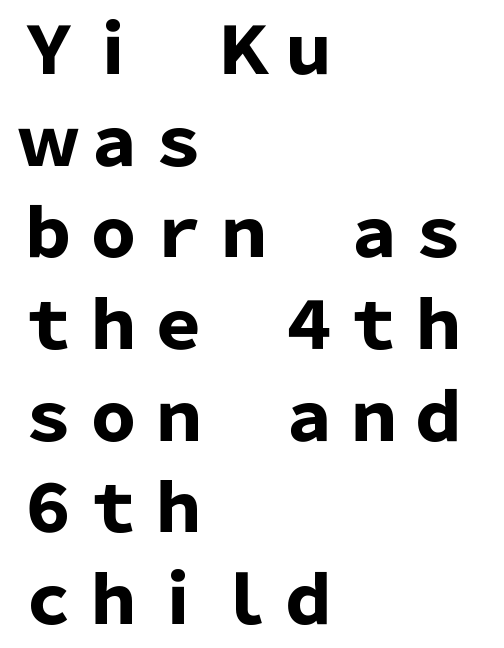
The image shows 65 px heavy sans-serif type, upright; set left-aligned, normal line spacing (1.41x), normal letter spacing, not underlined; low stroke contrast and a medium x-height.
